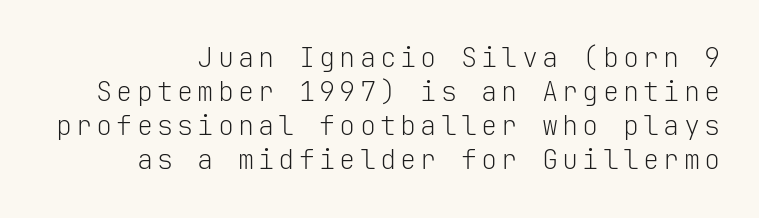
Q: Is the text bold? A: No.
Q: Is the text italic (slanted)? A: No, it is upright.
Q: Is the text underlined? A: No.
Q: Is the spacing between lines tight, normal or loose? A: Normal.
